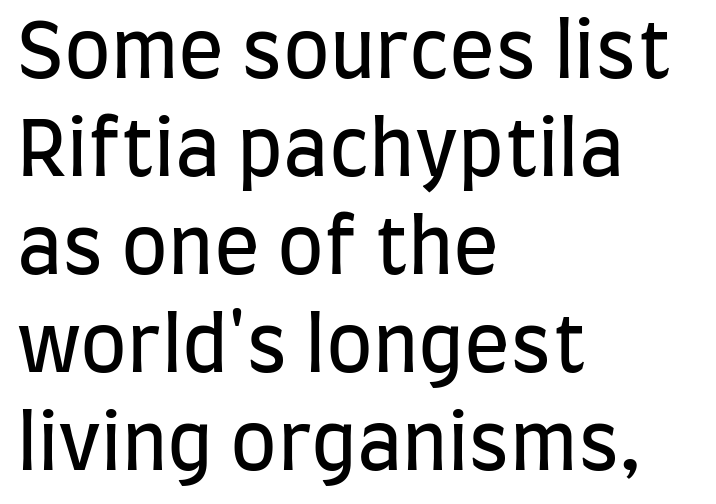
The glyphs are unaccompanied by any horizontal stroke below them. The passage shown has conventional tracking throughout. No chunkiness to these letters — they're not bold. Nope, no serifs anywhere on these letters. Compared with a centered layout, this one pins lines to the left instead.
